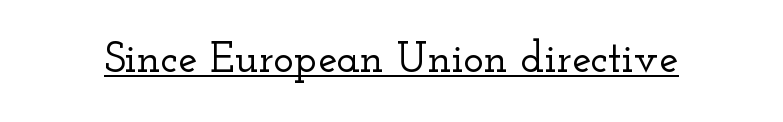
{"serif": "yes", "italic": "no", "width": "wide", "stroke_contrast": "low", "x_height": "small", "monospaced": "no", "underline": "yes", "letter_spacing": "normal", "letter_spacing_em": 0.0, "glyph_px": 43}
